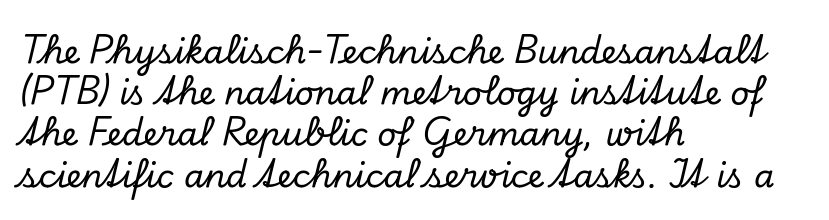
The image shows 33 px serif type, italic (leaning right); set left-aligned, normal line spacing (1.25x), normal letter spacing, not underlined; low stroke contrast and a small x-height.
